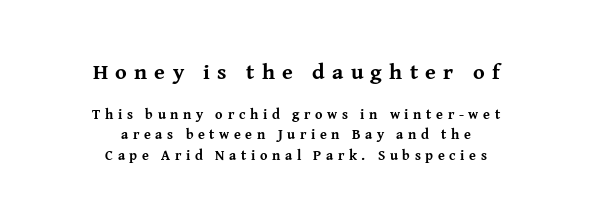
{"italic": "no", "bold": "yes", "underline": "no", "align": "center", "line_spacing": "normal", "line_spacing_ratio": 1.44, "letter_spacing": "wide", "letter_spacing_em": 0.33, "larger_block": "first", "size_ratio": 1.57, "glyph_px": 22}
